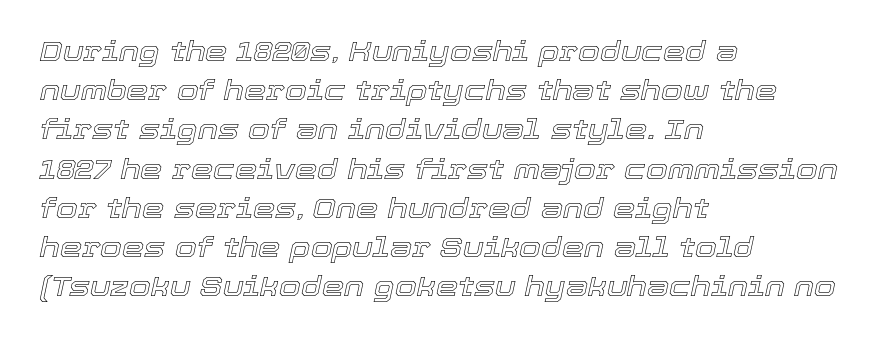
Q: Is the text italic (slanted)? A: Yes, it leans right by about 12 degrees.
Q: Is the text underlined? A: No.
Q: How is the paragraph aligned? A: Left-aligned.
Q: Is the spacing between letters normal or unusually wide? A: Normal.
Q: Is the spacing between lines tight, normal or loose? A: Normal.
Q: Width (condensed, normal, or wide)? A: Normal.
Q: x-height? A: Medium.
Q: Monospaced? A: No.
